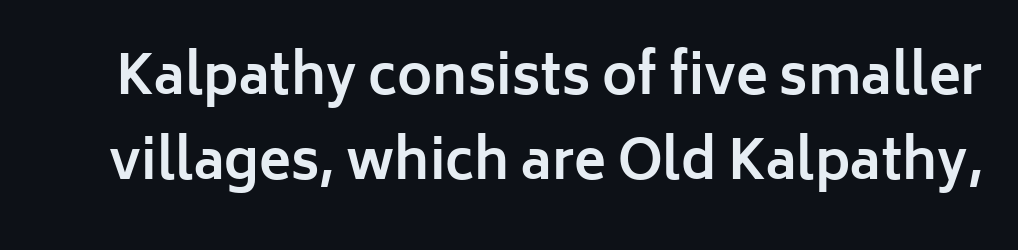
The image shows 53 px bold sans-serif type, upright; set normal line spacing (1.61x), normal letter spacing, not underlined; low stroke contrast and a medium x-height.
